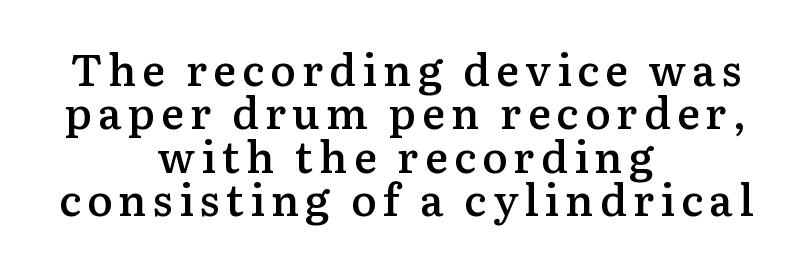
Ascenders rise straight up at ninety degrees. Here the designer chose a conventional face with non-uniform glyph widths. Students, this is semibold: more ink than regular, less than bold. Each letter's strokes conclude with small projecting serifs.
